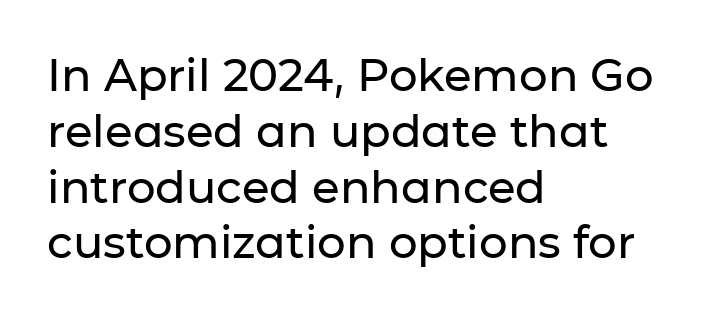
{"serif": "no", "italic": "no", "width": "normal", "stroke_contrast": "low", "x_height": "medium", "monospaced": "no", "underline": "no", "align": "left", "line_spacing_ratio": 1.24, "letter_spacing": "normal", "letter_spacing_em": 0.0, "glyph_px": 45}
